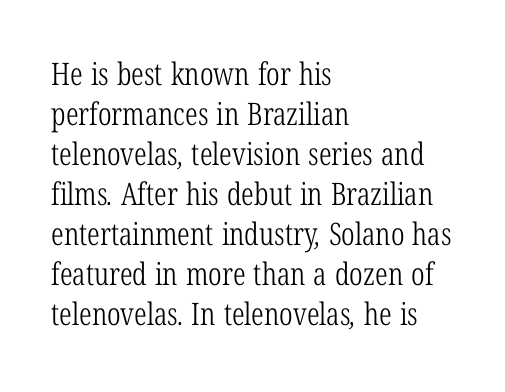
The image shows 31 px light, condensed serif type; set left-aligned, normal line spacing (1.29x), normal letter spacing, not underlined; low stroke contrast and a medium x-height.
